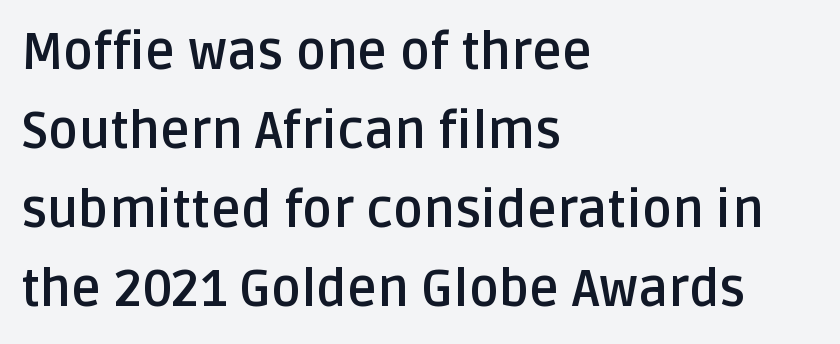
As a designer I'd log this as weight 700, bold. Leading: standard. Is this a fixed-width face? No — the glyphs have proportional, varying widths. Has an underline been added? It has not. Standard letterfit; no display-style spreading of the glyphs. The lines in this sample share a left origin and differ only in where they stop.
